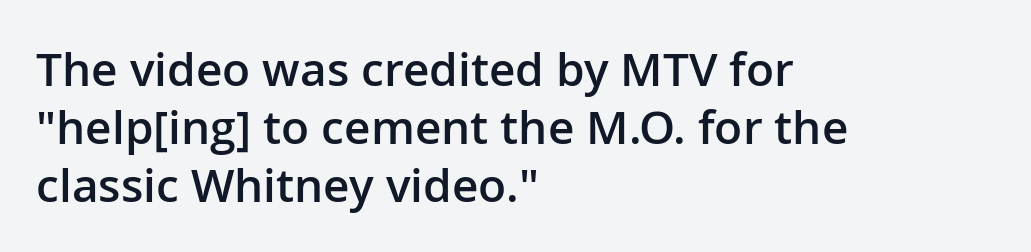
{"serif": "no", "italic": "no", "bold": "semi", "weight": "semibold", "width": "normal", "stroke_contrast": "low", "x_height": "medium", "monospaced": "no", "underline": "no", "align": "left", "line_spacing": "normal", "line_spacing_ratio": 1.26, "letter_spacing": "normal", "letter_spacing_em": 0.0, "glyph_px": 46}
